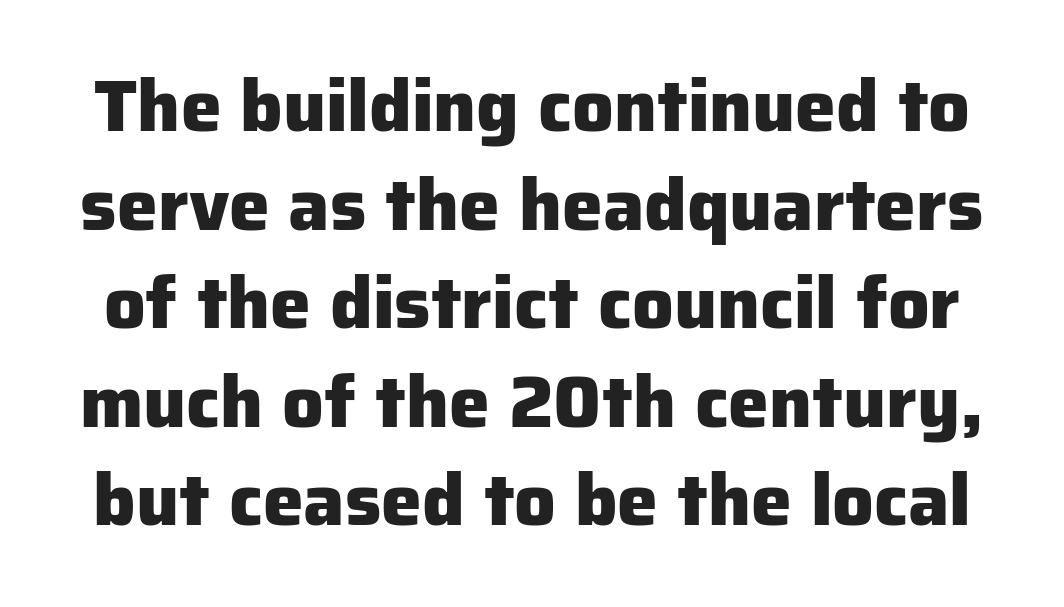
The image shows 73 px heavy sans-serif type, upright; set normal line spacing (1.35x), normal letter spacing, not underlined; low stroke contrast and a medium x-height.
